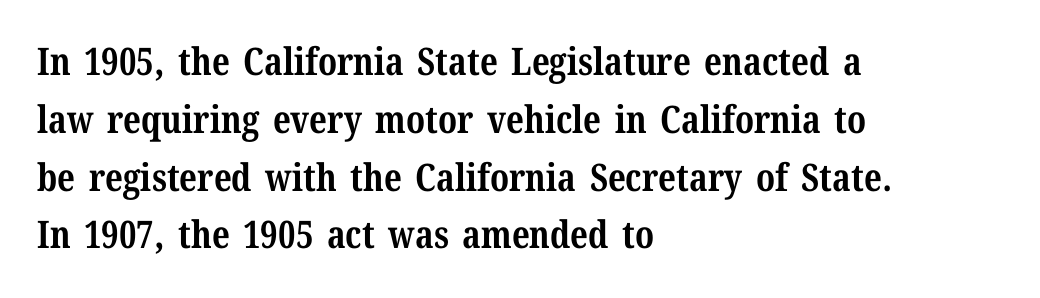
The font's upright variant was chosen for this text. Letterform terminals end in serifs throughout the passage. You'd pick this weight for a headline — it's a proper bold. Typeset ragged right — the left edge is the straight one. Here the designer chose a conventional face with non-uniform glyph widths.
